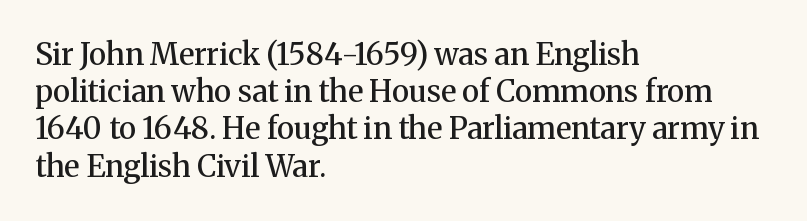
{"serif": "yes", "italic": "no", "bold": "semi", "weight": "semibold", "width": "normal", "stroke_contrast": "medium", "x_height": "medium", "monospaced": "no", "underline": "no", "align": "left", "line_spacing_ratio": 1.24, "letter_spacing": "normal", "letter_spacing_em": 0.0, "glyph_px": 30}
